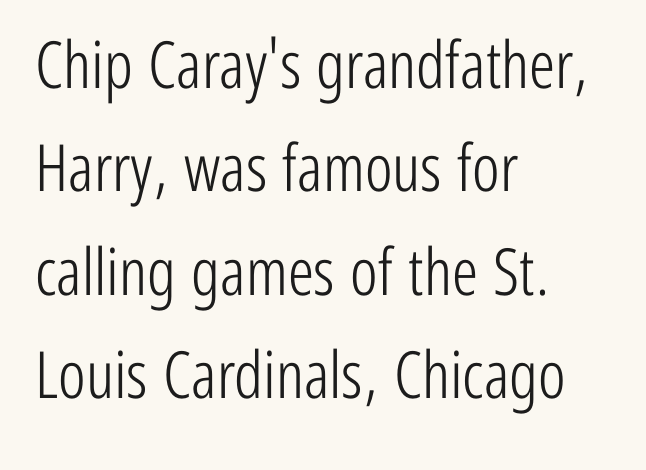
The image shows 65 px light, condensed sans-serif type, upright; set left-aligned, normal line spacing (1.59x), normal letter spacing, not underlined; low stroke contrast and a medium x-height.
